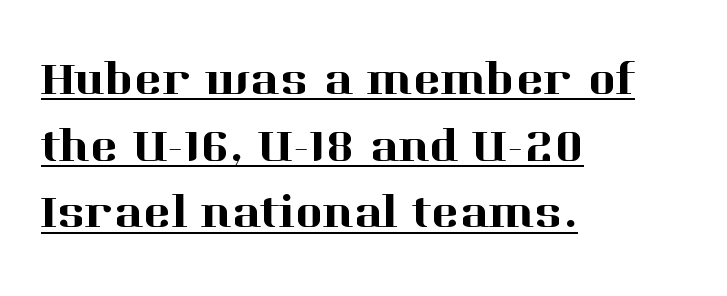
Q: Is the text italic (slanted)? A: No, it is upright.
Q: Is the typeface a serif or a sans-serif typeface? A: Serif.
Q: Is the text underlined? A: Yes.
Q: How is the paragraph aligned? A: Left-aligned.
Q: Is the spacing between letters normal or unusually wide? A: Normal.
Q: Is the spacing between lines tight, normal or loose? A: Normal.
Q: Width (condensed, normal, or wide)? A: Normal.
Q: Stroke contrast? A: High.
Q: x-height? A: Medium.
Q: Monospaced? A: No.
